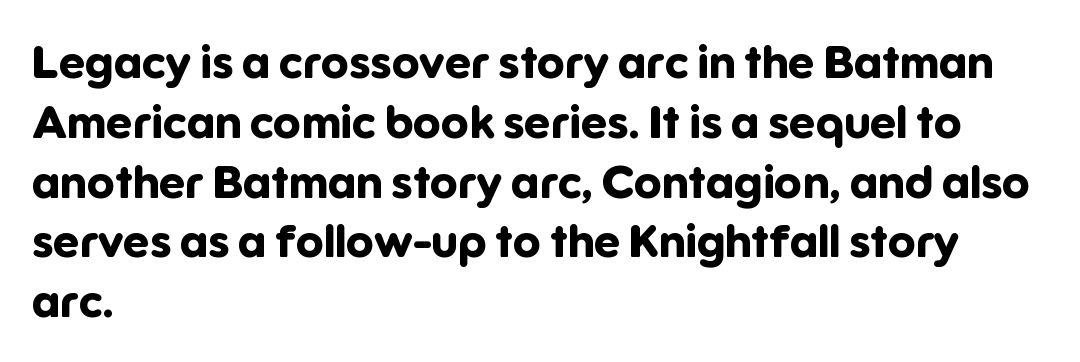
The image shows 46 px bold sans-serif type, upright; set left-aligned, normal line spacing (1.3x), normal letter spacing, not underlined; low stroke contrast and a medium x-height.
